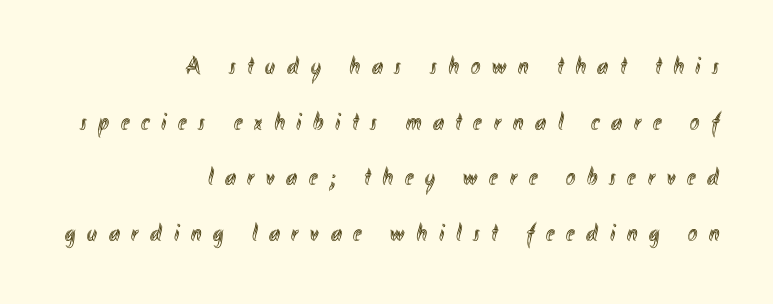
Caption: expanded tracking, letters set apart. The vertical gap from one line to the next is large. The ragged edge is on the left, which tells us the setting is flush right. Honestly, there is no underline to notice here at all.
